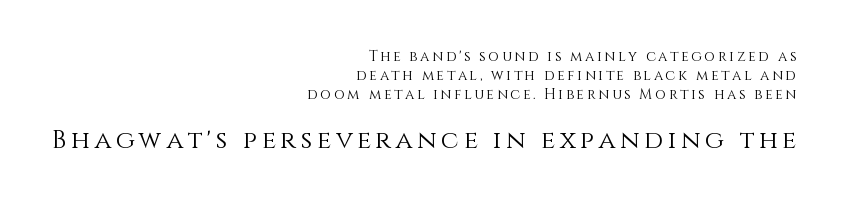
{"italic": "no", "bold": "no", "underline": "no", "align": "right", "line_spacing": "normal", "line_spacing_ratio": 1.34, "larger_block": "second", "size_ratio": 1.79, "glyph_px": 25}
